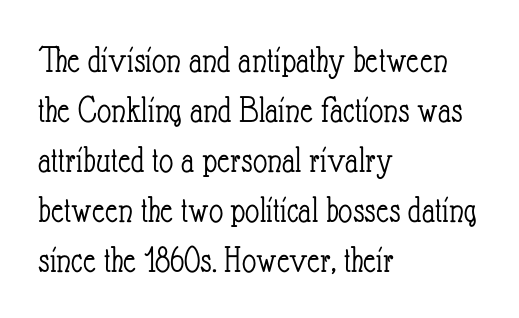
The image shows 39 px light, condensed type, upright; set left-aligned, normal line spacing (1.28x), normal letter spacing, not underlined; low stroke contrast and a small x-height.
